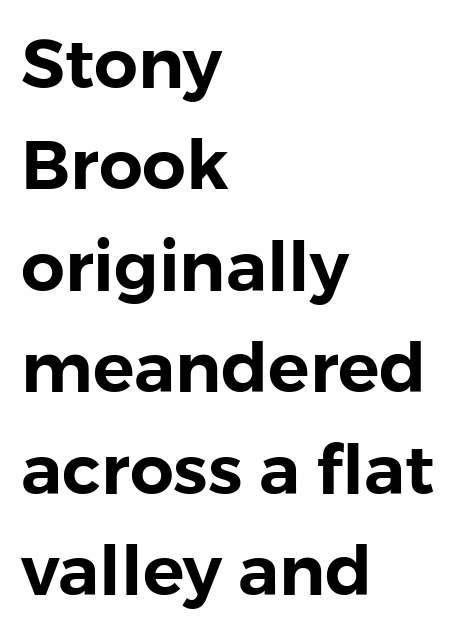
The image shows 69 px sans-serif type, upright; set left-aligned, normal line spacing (1.47x), normal letter spacing, not underlined; low stroke contrast and a medium x-height.
